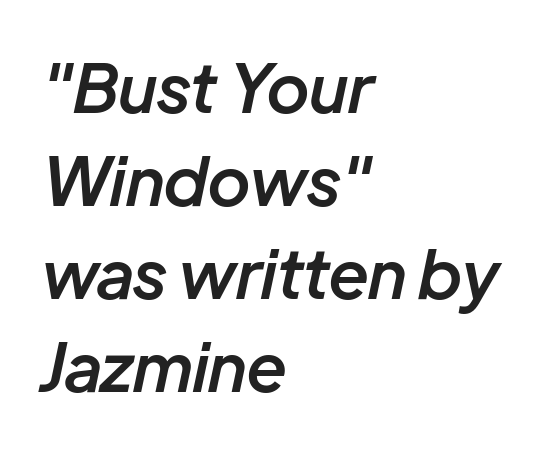
Semibold letterforms, between regular and bold. In terms of posture, this sample is oblique. The letters advance in unequal steps, a hallmark of proportional type. The horizontal fit of the characters is conventional and even. Is the block centered? No — it sits flush against the left margin.
